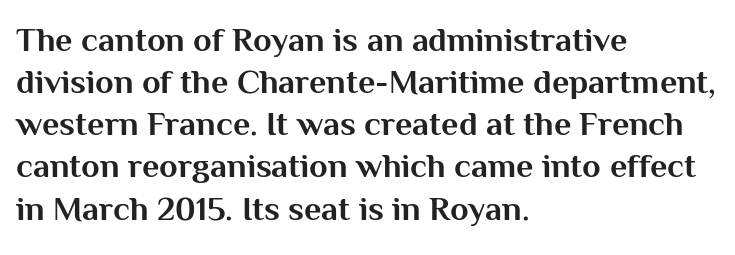
{"serif": "no", "italic": "no", "bold": "yes", "weight": "bold", "width": "normal", "stroke_contrast": "medium", "x_height": "medium", "monospaced": "no", "underline": "no", "align": "left", "line_spacing_ratio": 1.24, "letter_spacing": "normal", "letter_spacing_em": 0.0, "glyph_px": 34}
